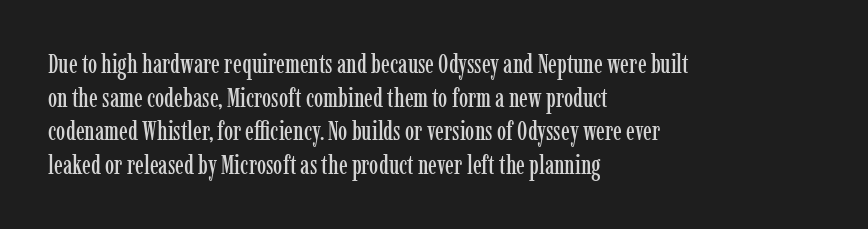
Q: Is the text italic (slanted)? A: No, it is upright.
Q: Is the text underlined? A: No.
Q: How is the paragraph aligned? A: Left-aligned.
Q: Is the spacing between letters normal or unusually wide? A: Normal.
Q: Is the spacing between lines tight, normal or loose? A: Normal.
